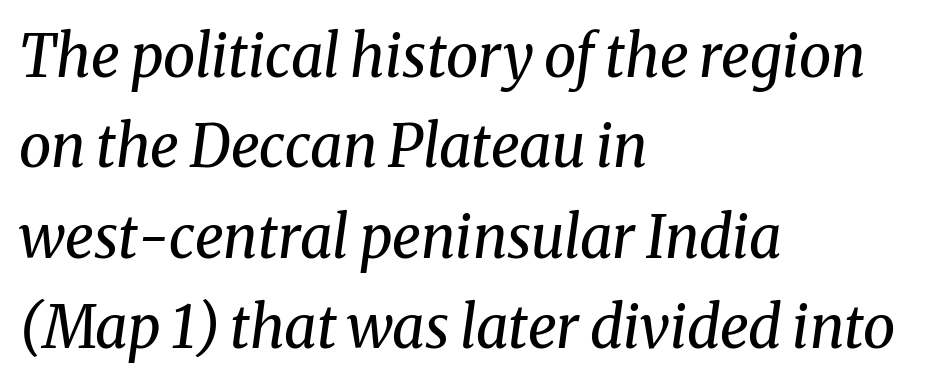
Q: Is the text bold? A: No.
Q: Is the text italic (slanted)? A: Yes, it leans right by about 8 degrees.
Q: Is the typeface a serif or a sans-serif typeface? A: Serif.
Q: Is the text underlined? A: No.
Q: How is the paragraph aligned? A: Left-aligned.
Q: Is the spacing between letters normal or unusually wide? A: Normal.
Q: Is the spacing between lines tight, normal or loose? A: Normal.
Q: Width (condensed, normal, or wide)? A: Normal.
Q: Stroke contrast? A: Medium.
Q: x-height? A: Medium.
Q: Monospaced? A: No.
